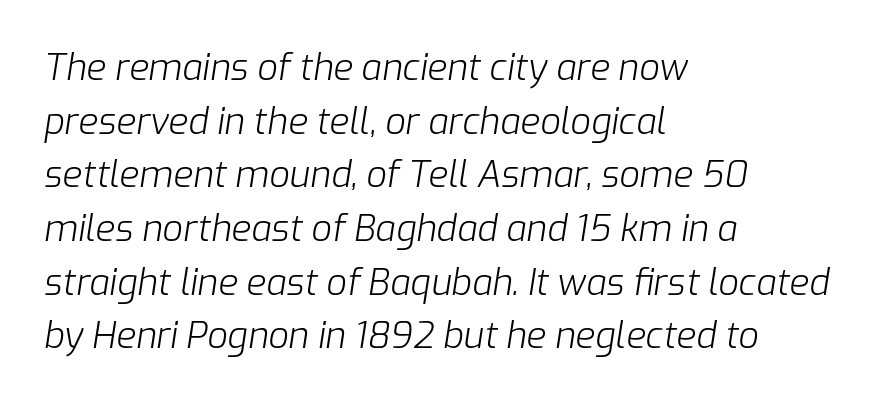
The image shows 36 px light type, italic (leaning right); set left-aligned, normal line spacing (1.49x), normal letter spacing, not underlined; low stroke contrast and a medium x-height.
